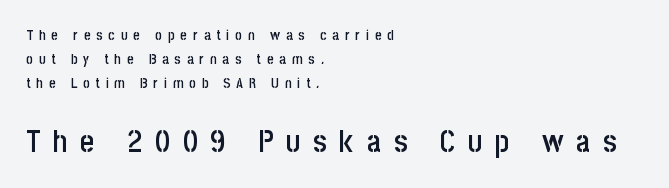
Q: Is the text bold? A: Semi-bold.
Q: Is the text italic (slanted)? A: No, it is upright.
Q: Is the typeface a serif or a sans-serif typeface? A: Sans-serif.
Q: Is the text underlined? A: No.
Q: How is the paragraph aligned? A: Left-aligned.
Q: Is the spacing between letters normal or unusually wide? A: Unusually wide.
Q: Which block of text is set in a larger size, the first (top) or the second (bottom)? A: The second (bottom) one.
Q: Width (condensed, normal, or wide)? A: Condensed.
Q: Stroke contrast? A: Low.
Q: x-height? A: Large.
Q: Monospaced? A: No.
